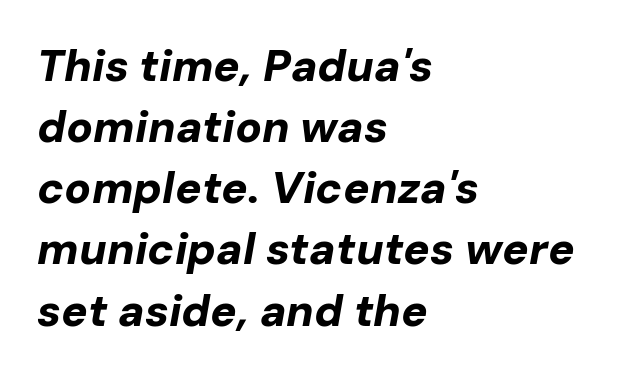
The image shows 44 px bold type, italic (leaning right); set left-aligned, normal line spacing (1.39x), normal letter spacing, not underlined; low stroke contrast and a medium x-height.
